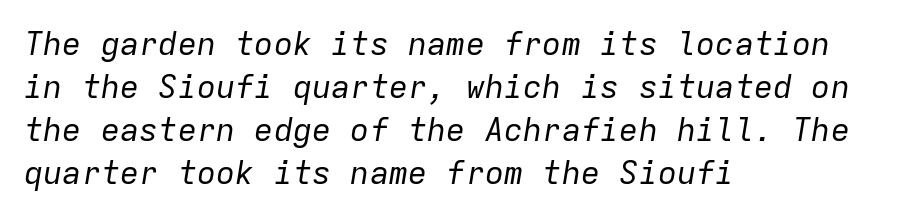
The image shows 32 px regular-weight type, italic (leaning right), monospaced; set left-aligned, normal line spacing (1.34x), normal letter spacing, not underlined; low stroke contrast and a medium x-height.
